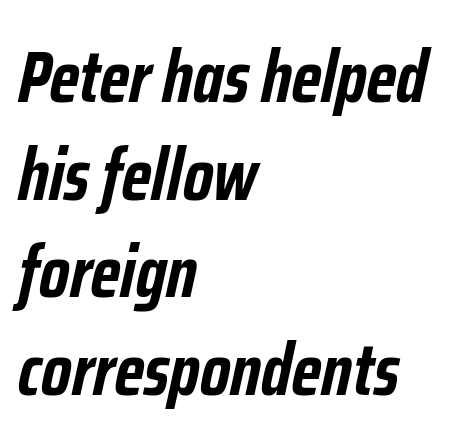
The image shows 74 px semibold, condensed type, italic (leaning right); set left-aligned, normal line spacing (1.32x), normal letter spacing, not underlined; low stroke contrast and a medium x-height.
